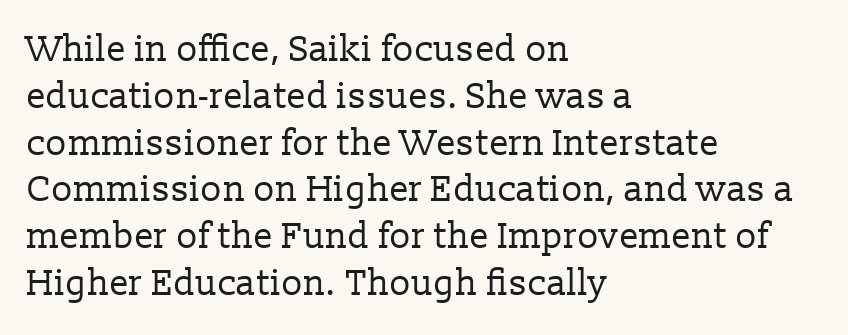
{"serif": "yes", "italic": "no", "bold": "no", "weight": "regular", "width": "normal", "stroke_contrast": "low", "x_height": "medium", "monospaced": "no", "underline": "no", "align": "left", "line_spacing": "normal", "line_spacing_ratio": 1.3, "letter_spacing": "normal", "letter_spacing_em": 0.0, "glyph_px": 36}
